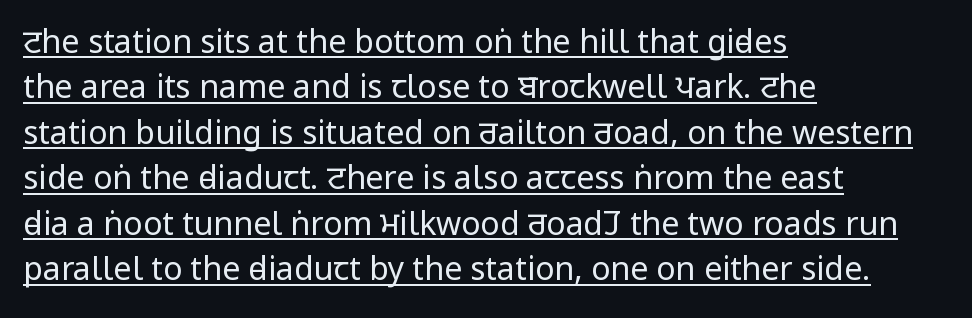
The typography opts for an upright posture over an oblique one. Whoever set this chose a conventional vertical rhythm. Vertical stems look standard width or narrower in stroke. Note: no serifs on the glyphs.
